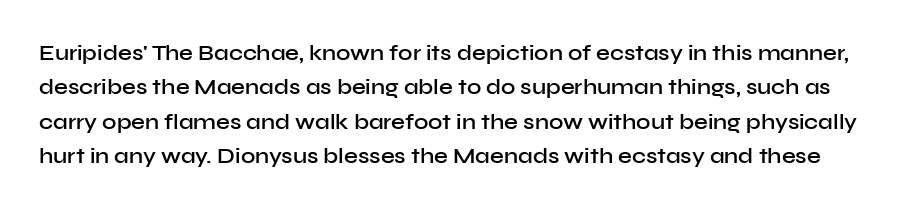
A roman cut, with each character standing at attention. In terms of weight, the rendering is demibold, just under bold. The tracking reads as untouched default to a designer's eye. Rows of type keep a routine distance in the vertical direction. No word sits above an underline.
